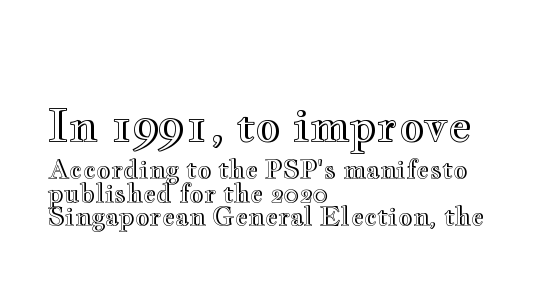
Q: Is the text italic (slanted)? A: No, it is upright.
Q: Is the text underlined? A: No.
Q: How is the paragraph aligned? A: Left-aligned.
Q: Is the spacing between letters normal or unusually wide? A: Normal.
Q: Is the spacing between lines tight, normal or loose? A: Tight.
Q: Which block of text is set in a larger size, the first (top) or the second (bottom)? A: The first (top) one.
Q: Width (condensed, normal, or wide)? A: Wide.
Q: x-height? A: Small.
Q: Monospaced? A: No.
